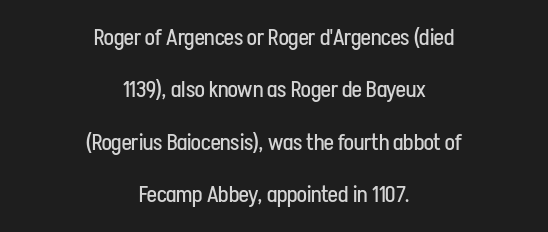
Q: Is the text bold? A: No.
Q: Is the text italic (slanted)? A: No, it is upright.
Q: Is the text underlined? A: No.
Q: How is the paragraph aligned? A: Centered.
Q: Is the spacing between letters normal or unusually wide? A: Normal.
Q: Is the spacing between lines tight, normal or loose? A: Loose.
